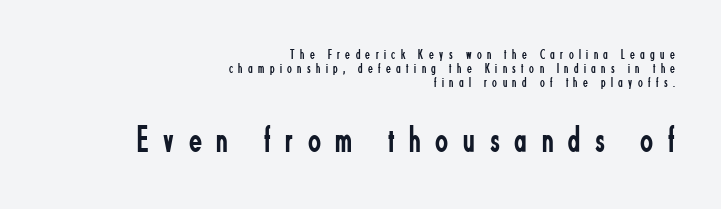
Q: Is the text bold? A: No.
Q: Is the text italic (slanted)? A: No, it is upright.
Q: Is the typeface a serif or a sans-serif typeface? A: Sans-serif.
Q: Is the text underlined? A: No.
Q: How is the paragraph aligned? A: Right-aligned.
Q: Is the spacing between letters normal or unusually wide? A: Unusually wide.
Q: Is the spacing between lines tight, normal or loose? A: Tight.
Q: Which block of text is set in a larger size, the first (top) or the second (bottom)? A: The second (bottom) one.
Q: Width (condensed, normal, or wide)? A: Condensed.
Q: Stroke contrast? A: Low.
Q: x-height? A: Small.
Q: Monospaced? A: No.
